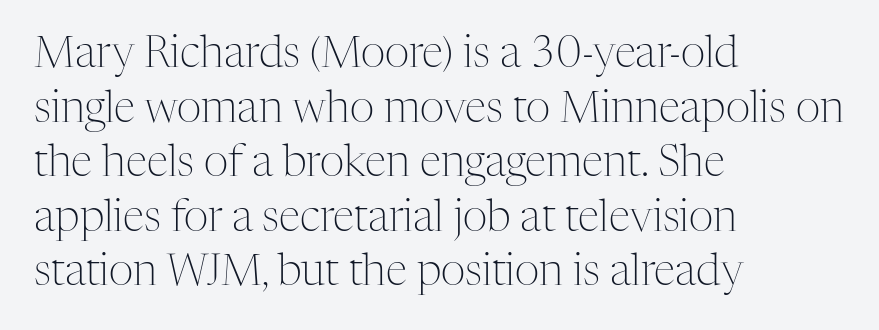
{"serif": "yes", "italic": "no", "bold": "no", "weight": "light", "width": "normal", "stroke_contrast": "medium", "x_height": "medium", "monospaced": "no", "underline": "no", "align": "left", "line_spacing": "normal", "line_spacing_ratio": 1.27, "letter_spacing": "normal", "letter_spacing_em": 0.0, "glyph_px": 43}
